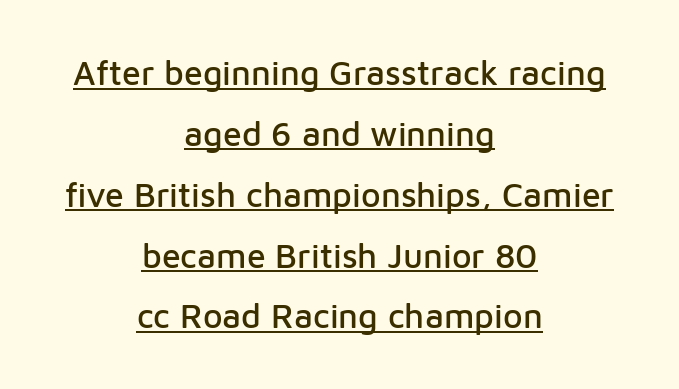
Think of a printed novel: that variable character pitch is what you see here. The type family on display is of the sans-serif kind. Quick note: underline on. Compared with a flush-left layout, this one balances lines on the center instead.
